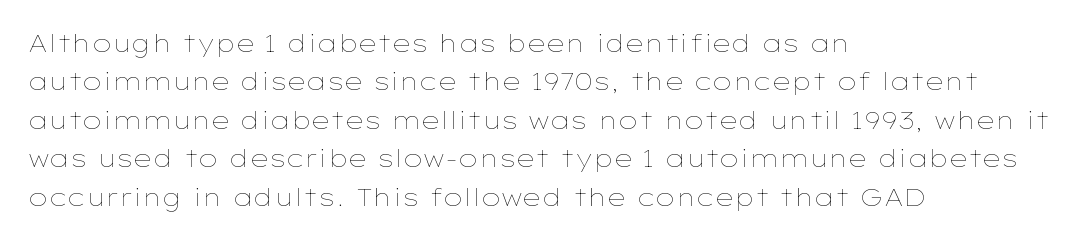
Plain, unruled lines of type. No heavy texture on the line: the type isn't bold. Look at the tracking — it's just the regular setting, nothing added. The axis of the letterforms is exactly vertical. The rows are spaced the way most documents space them.
